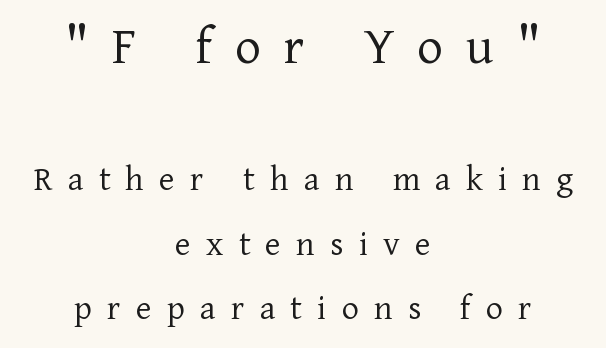
The foot of each line stays bare and open. The face used here is seriffed, in the tradition of book romans. The emphasis by scale lands on block number one, above. Is this a heavy cut? Hardly; it is regular or lighter. Italic? Not at all — the glyphs are vertical. A typesetter would call this proportional, since set widths differ per character.
